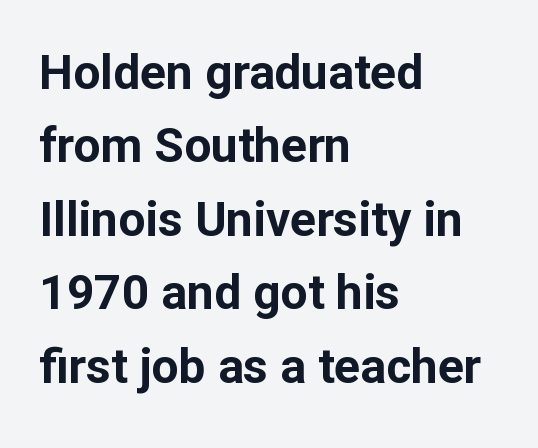
{"serif": "no", "italic": "no", "bold": "yes", "weight": "bold", "width": "normal", "stroke_contrast": "low", "x_height": "medium", "monospaced": "no", "underline": "no", "align": "left", "line_spacing": "normal", "line_spacing_ratio": 1.53, "letter_spacing": "normal", "letter_spacing_em": 0.0, "glyph_px": 48}
